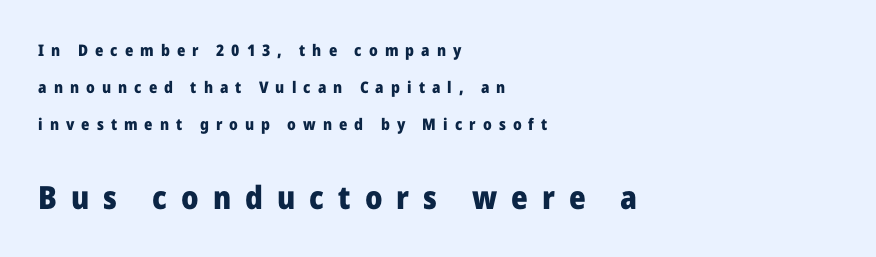
Two sizes are in play, and the larger belongs to the second block. Substantial extra tracking has been applied to these lines. To sum up the face: it is a sans, with no serifs. Style check: upright. This block would shrink considerably if given ordinary leading; it's expanded now.
